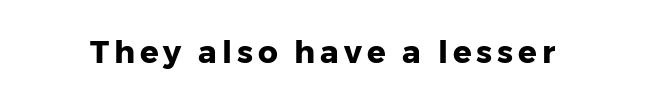
The image shows 31 px heavy sans-serif type, upright; set not underlined; low stroke contrast and a medium x-height.
